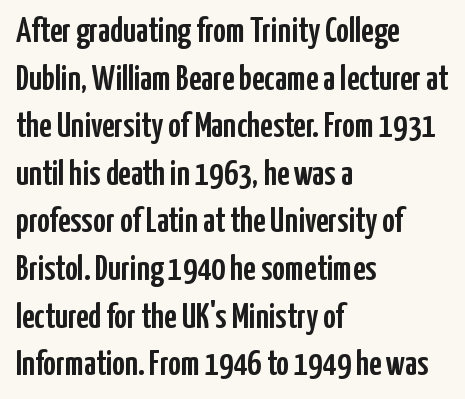
The image shows 35 px condensed sans-serif type, upright; set left-aligned, normal line spacing (1.36x), normal letter spacing, not underlined; low stroke contrast and a medium x-height.
